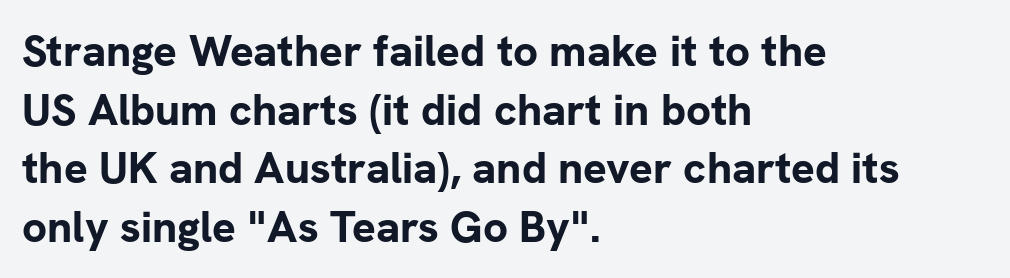
The image shows 44 px bold sans-serif type, upright; set left-aligned, normal line spacing (1.33x), normal letter spacing, not underlined; low stroke contrast and a medium x-height.
